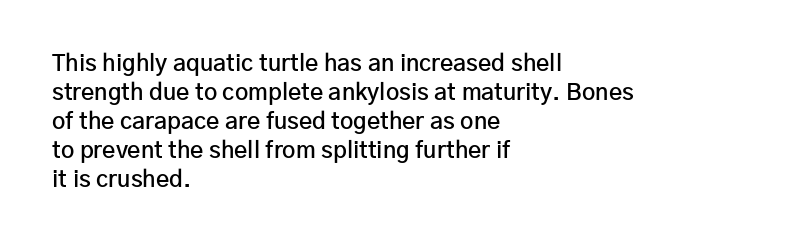
Q: Is the text bold? A: Semi-bold.
Q: Is the text italic (slanted)? A: No, it is upright.
Q: Is the text underlined? A: No.
Q: How is the paragraph aligned? A: Left-aligned.
Q: Is the spacing between letters normal or unusually wide? A: Normal.
Q: Is the spacing between lines tight, normal or loose? A: Normal.
